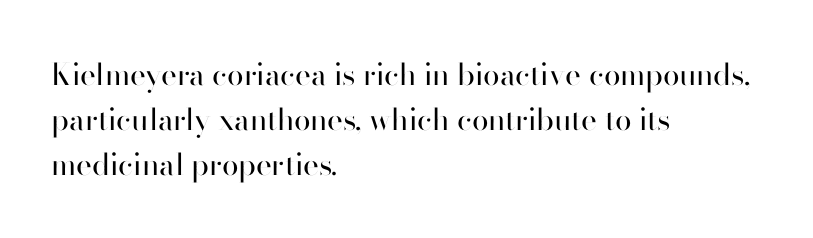
Between one letter and the next there's only the usual sliver of space. Casual observation: everything's shoved over to the left. The specimen reads as upright at a glance. Do the characters align in a grid? No, the font is proportional.
